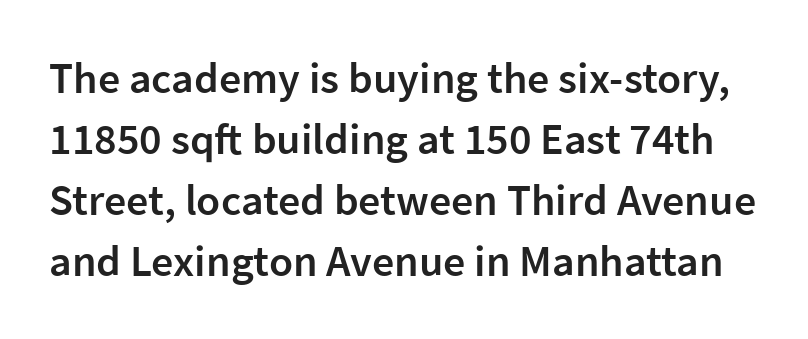
Q: Is the text bold? A: Semi-bold.
Q: Is the text italic (slanted)? A: No, it is upright.
Q: Is the typeface a serif or a sans-serif typeface? A: Sans-serif.
Q: Is the text underlined? A: No.
Q: Is the spacing between letters normal or unusually wide? A: Normal.
Q: Is the spacing between lines tight, normal or loose? A: Normal.
Q: Width (condensed, normal, or wide)? A: Normal.
Q: Stroke contrast? A: Low.
Q: x-height? A: Medium.
Q: Monospaced? A: No.
